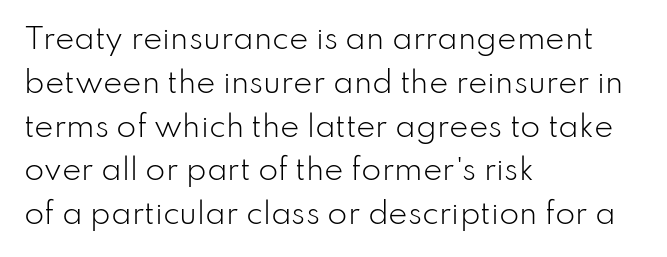
The image shows 29 px light sans-serif type, upright; set left-aligned, normal line spacing (1.51x), normal letter spacing, not underlined; low stroke contrast and a small x-height.
